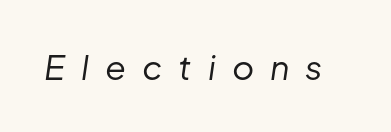
The strip under each line holds only bare page. Characters follow at a spacing far wider than the type designer built in. Looking at the ascenders, they clearly lean. The typesetting does not lean heavy: it is not bold.
